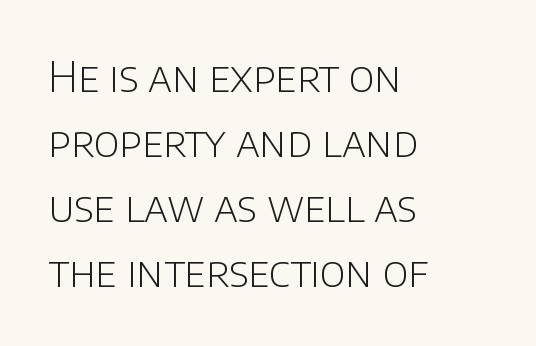
Q: Is the text bold? A: No.
Q: Is the text italic (slanted)? A: No, it is upright.
Q: Is the typeface a serif or a sans-serif typeface? A: Sans-serif.
Q: Is the text underlined? A: No.
Q: How is the paragraph aligned? A: Left-aligned.
Q: Is the spacing between letters normal or unusually wide? A: Normal.
Q: Is the spacing between lines tight, normal or loose? A: Normal.
Q: Width (condensed, normal, or wide)? A: Normal.
Q: Stroke contrast? A: Low.
Q: x-height? A: Large.
Q: Monospaced? A: No.
